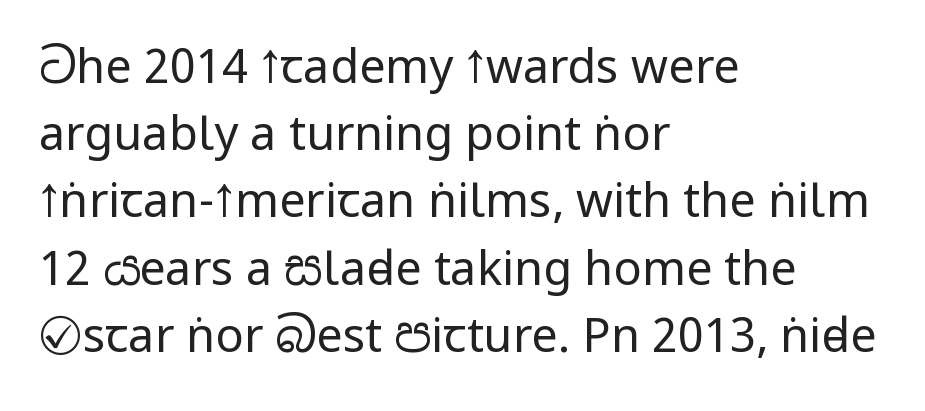
The image shows 47 px regular-weight, condensed sans-serif type, upright; set left-aligned, normal line spacing (1.43x), normal letter spacing, not underlined; low stroke contrast and a large x-height.
